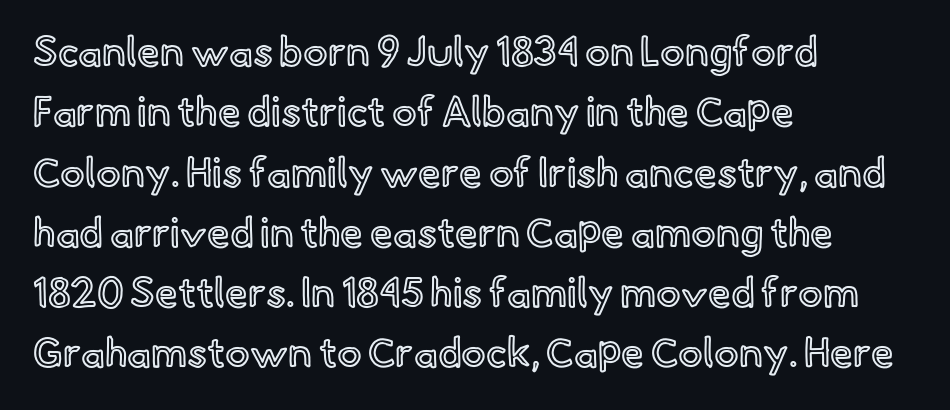
The image shows 41 px text type, upright; set left-aligned, normal line spacing (1.47x), normal letter spacing, not underlined; a small x-height.
